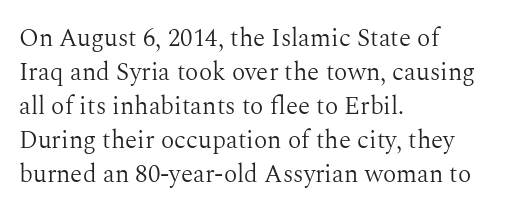
Q: Is the text bold? A: No.
Q: Is the text italic (slanted)? A: No, it is upright.
Q: Is the text underlined? A: No.
Q: How is the paragraph aligned? A: Left-aligned.
Q: Is the spacing between letters normal or unusually wide? A: Normal.
Q: Is the spacing between lines tight, normal or loose? A: Normal.
